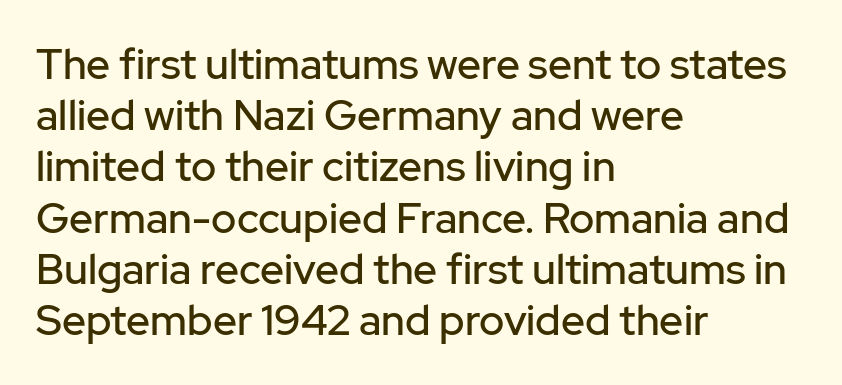
Q: Is the text italic (slanted)? A: No, it is upright.
Q: Is the typeface a serif or a sans-serif typeface? A: Sans-serif.
Q: Is the text underlined? A: No.
Q: How is the paragraph aligned? A: Left-aligned.
Q: Is the spacing between letters normal or unusually wide? A: Normal.
Q: Width (condensed, normal, or wide)? A: Normal.
Q: Stroke contrast? A: Low.
Q: x-height? A: Medium.
Q: Monospaced? A: No.
